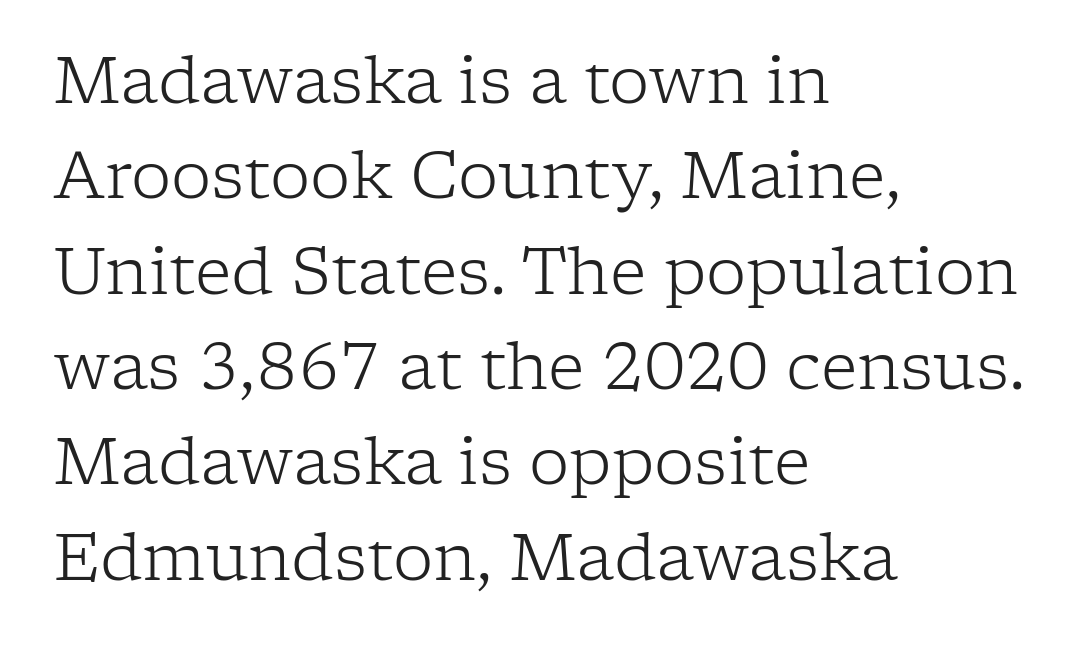
{"serif": "yes", "italic": "no", "bold": "no", "weight": "light", "width": "normal", "stroke_contrast": "low", "x_height": "medium", "monospaced": "no", "underline": "no", "align": "left", "line_spacing": "normal", "line_spacing_ratio": 1.49, "letter_spacing": "normal", "letter_spacing_em": 0.0, "glyph_px": 64}
